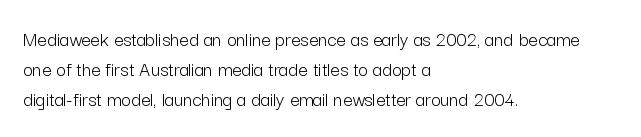
Q: Is the text bold? A: No.
Q: Is the text italic (slanted)? A: No, it is upright.
Q: Is the text underlined? A: No.
Q: How is the paragraph aligned? A: Left-aligned.
Q: Is the spacing between letters normal or unusually wide? A: Normal.
Q: Is the spacing between lines tight, normal or loose? A: Normal.
